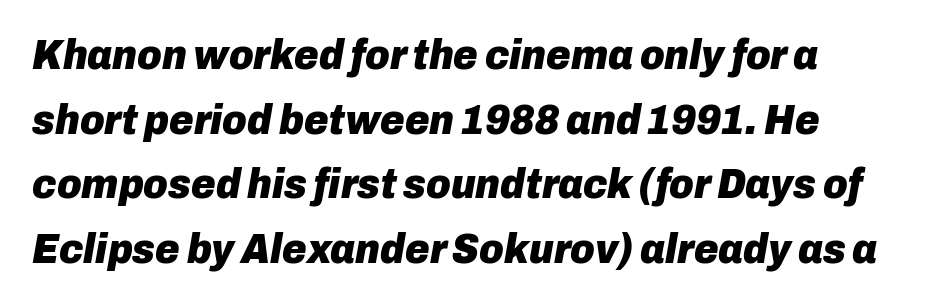
The image shows 42 px heavy type, italic (leaning right); set left-aligned, normal line spacing (1.54x), normal letter spacing, not underlined; low stroke contrast and a medium x-height.
